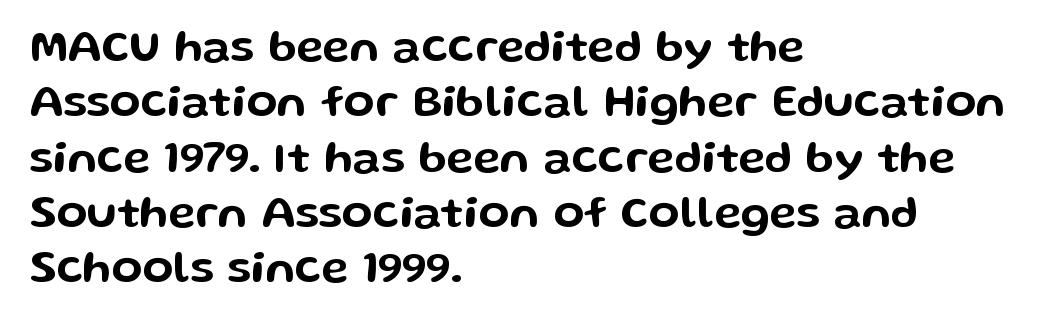
Q: Is the text italic (slanted)? A: No, it is upright.
Q: Is the typeface a serif or a sans-serif typeface? A: Sans-serif.
Q: Is the text underlined? A: No.
Q: How is the paragraph aligned? A: Left-aligned.
Q: Is the spacing between letters normal or unusually wide? A: Normal.
Q: Width (condensed, normal, or wide)? A: Wide.
Q: Stroke contrast? A: Low.
Q: x-height? A: Medium.
Q: Monospaced? A: No.
